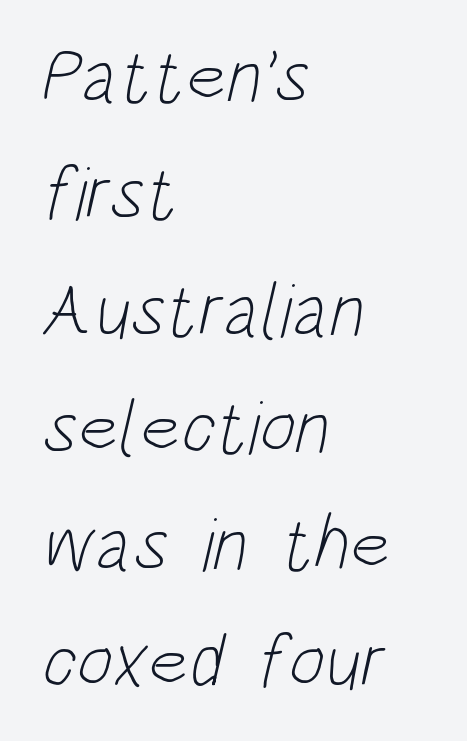
Q: Is the text bold? A: No.
Q: Is the typeface a serif or a sans-serif typeface? A: Sans-serif.
Q: Is the text underlined? A: No.
Q: How is the paragraph aligned? A: Left-aligned.
Q: Is the spacing between letters normal or unusually wide? A: Normal.
Q: Is the spacing between lines tight, normal or loose? A: Normal.
Q: Width (condensed, normal, or wide)? A: Condensed.
Q: Stroke contrast? A: Low.
Q: x-height? A: Large.
Q: Monospaced? A: No.
